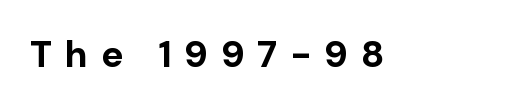
Is the type bold? Yes — the strokes are clearly thick and heavy. Lines of text with bare space underneath. To sum up the face: it is a sans, with no serifs. Note the varied advance widths — an 'i' is clearly narrower than an 'm'.
